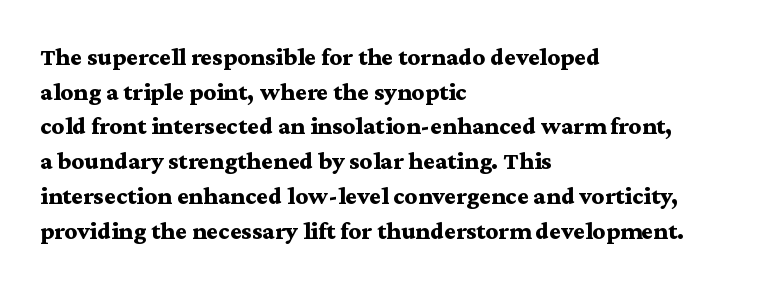
Q: Is the text bold? A: Yes.
Q: Is the text italic (slanted)? A: No, it is upright.
Q: Is the text underlined? A: No.
Q: How is the paragraph aligned? A: Left-aligned.
Q: Is the spacing between letters normal or unusually wide? A: Normal.
Q: Is the spacing between lines tight, normal or loose? A: Normal.
